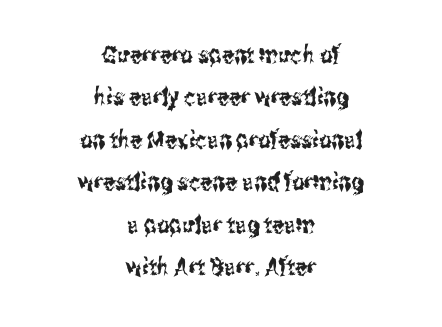
{"italic": "no", "underline": "no", "align": "center", "line_spacing_ratio": 1.77, "letter_spacing": "normal", "letter_spacing_em": 0.0, "glyph_px": 24}
